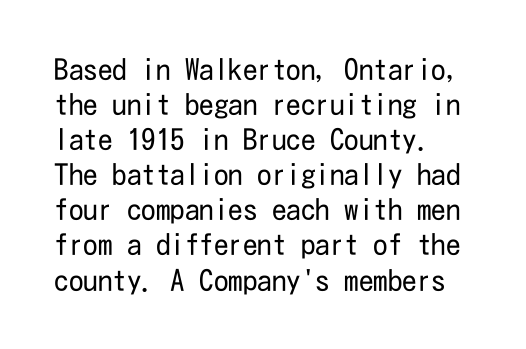
{"serif": "no", "italic": "no", "bold": "no", "weight": "regular", "width": "condensed", "stroke_contrast": "low", "x_height": "medium", "underline": "no", "line_spacing_ratio": 1.21, "letter_spacing": "normal", "letter_spacing_em": 0.0, "glyph_px": 29}
